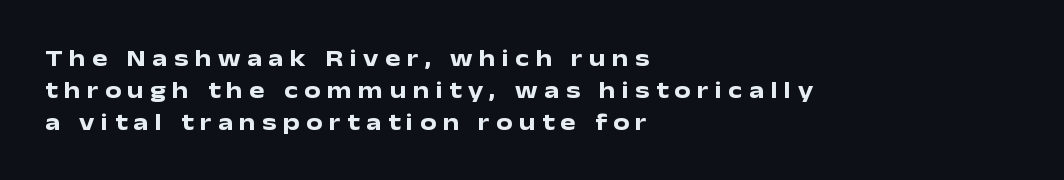
The gap between lines stays unmarked. In terms of posture, this sample is upright. The paragraph shown leans on its left margin. Pretty heavy lettering here — definitely bold.
